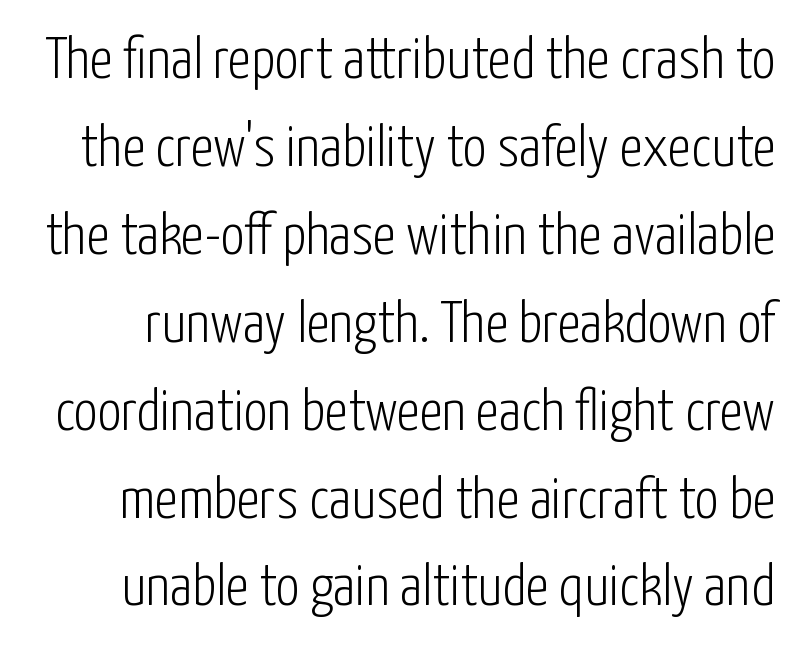
The image shows 59 px light, condensed sans-serif type, upright; set normal line spacing (1.49x), normal letter spacing, not underlined; low stroke contrast and a medium x-height.
